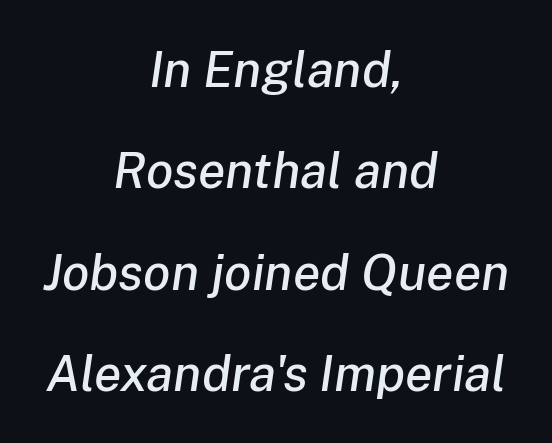
A typesetter would call this proportional, since set widths differ per character. Decoration check: the copy has no underline. This block would shrink considerably if given ordinary leading; it's expanded now. Nothing unusual about the tracking: characters are spaced as the font intends.
